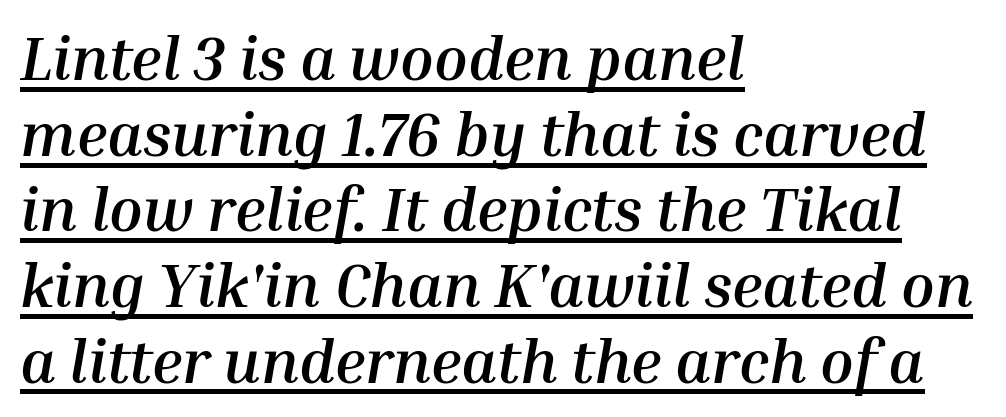
{"italic": "yes", "lean": "right", "slant_degrees": 10, "bold": "yes", "weight": "semibold", "width": "normal", "stroke_contrast": "medium", "x_height": "medium", "monospaced": "no", "underline": "yes", "align": "left", "line_spacing_ratio": 1.24, "letter_spacing": "normal", "letter_spacing_em": 0.0, "glyph_px": 61}
